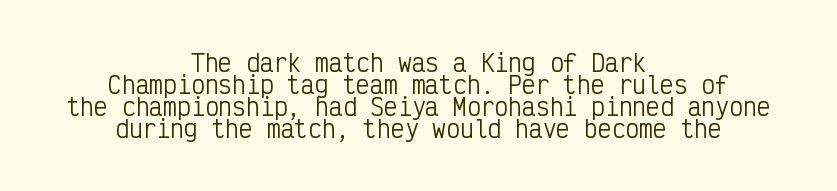
The image shows 23 px text type, upright; set centered, tight line spacing (0.96x), normal letter spacing, not underlined.
